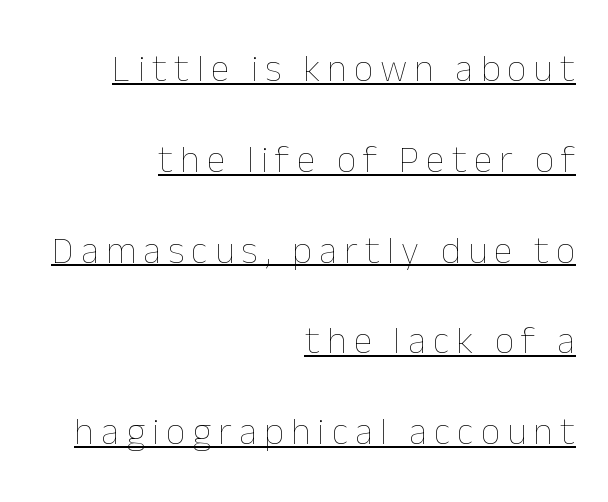
The image shows 38 px thin type, upright; set right-aligned, loose line spacing (2.39x), underlined; low stroke contrast and a medium x-height.
